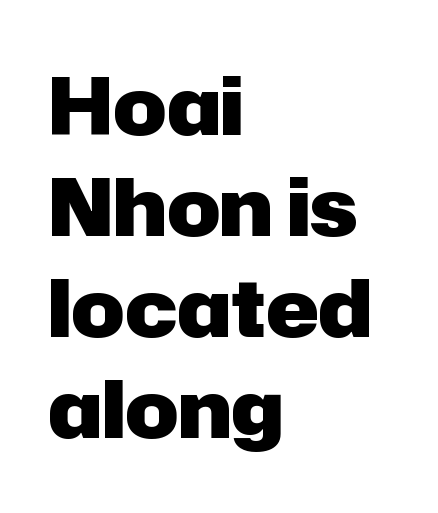
The image shows 79 px heavy sans-serif type, upright; set left-aligned, normal line spacing (1.28x), normal letter spacing, not underlined; low stroke contrast and a medium x-height.
